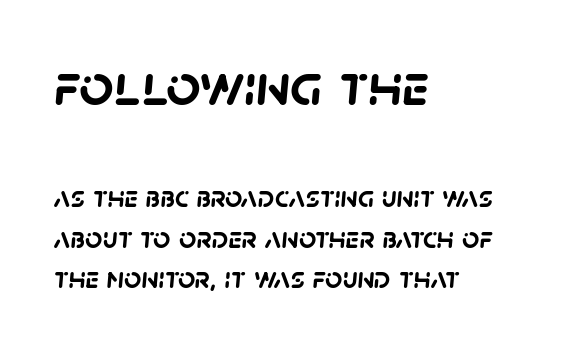
Here the glyphs are tracked normally, forming tight word shapes. Typesetter's note — upper block bumped up in size, lower block left smaller. Short and long lines alike share a common starting point at left. Observe the absence of serifs on each vertical stroke in this sample. The lines sit at an ordinary, default distance from one another.
